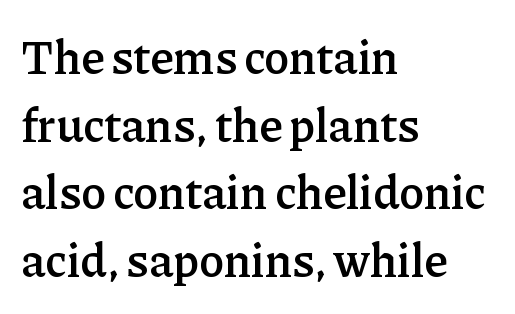
Q: Is the text bold? A: Semi-bold.
Q: Is the text italic (slanted)? A: No, it is upright.
Q: Is the typeface a serif or a sans-serif typeface? A: Serif.
Q: Is the text underlined? A: No.
Q: How is the paragraph aligned? A: Left-aligned.
Q: Is the spacing between letters normal or unusually wide? A: Normal.
Q: Is the spacing between lines tight, normal or loose? A: Normal.
Q: Width (condensed, normal, or wide)? A: Normal.
Q: Stroke contrast? A: Low.
Q: x-height? A: Medium.
Q: Monospaced? A: No.
